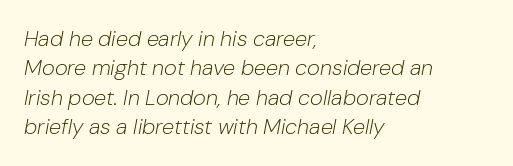
The image shows 22 px text type, italic (leaning right); set left-aligned, normal line spacing (1.34x), normal letter spacing, not underlined.
